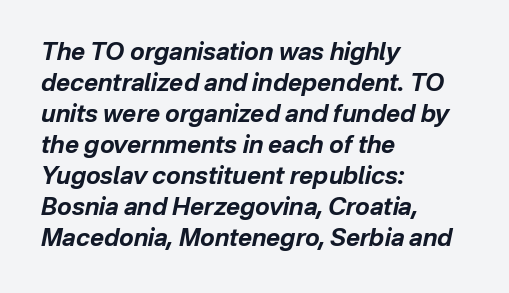
The image shows 24 px bold type, italic (leaning right); set left-aligned, normal line spacing (1.29x), normal letter spacing, not underlined.
